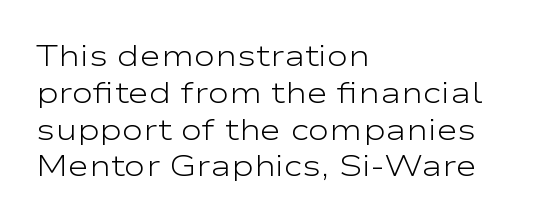
The image shows 29 px light, wide sans-serif type, upright; set left-aligned, normal line spacing (1.27x), normal letter spacing, not underlined; low stroke contrast and a medium x-height.
